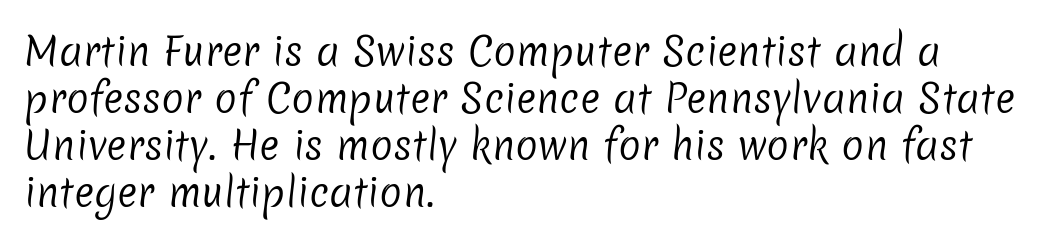
{"serif": "no", "bold": "no", "weight": "regular", "width": "normal", "stroke_contrast": "low", "x_height": "medium", "monospaced": "no", "underline": "no", "align": "left", "line_spacing_ratio": 1.24, "letter_spacing": "normal", "letter_spacing_em": 0.0, "glyph_px": 38}
